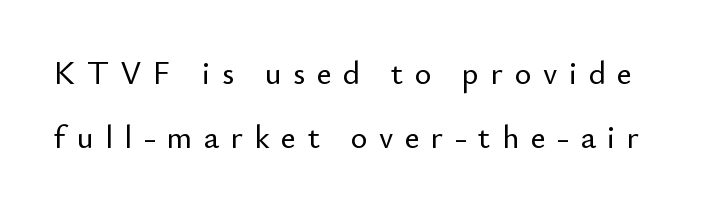
Q: Is the text italic (slanted)? A: No, it is upright.
Q: Is the typeface a serif or a sans-serif typeface? A: Sans-serif.
Q: Is the text underlined? A: No.
Q: Is the spacing between letters normal or unusually wide? A: Unusually wide.
Q: Is the spacing between lines tight, normal or loose? A: Loose.
Q: Width (condensed, normal, or wide)? A: Normal.
Q: Stroke contrast? A: Low.
Q: x-height? A: Small.
Q: Monospaced? A: No.
